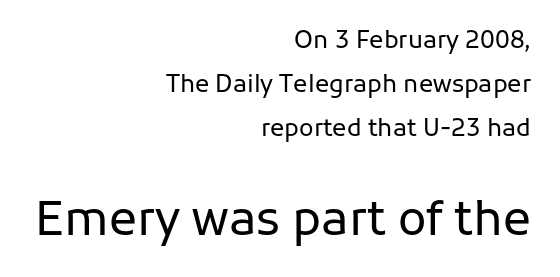
Q: Is the text bold? A: No.
Q: Is the text italic (slanted)? A: No, it is upright.
Q: Is the typeface a serif or a sans-serif typeface? A: Sans-serif.
Q: Is the text underlined? A: No.
Q: How is the paragraph aligned? A: Right-aligned.
Q: Is the spacing between letters normal or unusually wide? A: Normal.
Q: Which block of text is set in a larger size, the first (top) or the second (bottom)? A: The second (bottom) one.
Q: Width (condensed, normal, or wide)? A: Normal.
Q: Stroke contrast? A: Low.
Q: x-height? A: Medium.
Q: Monospaced? A: No.
